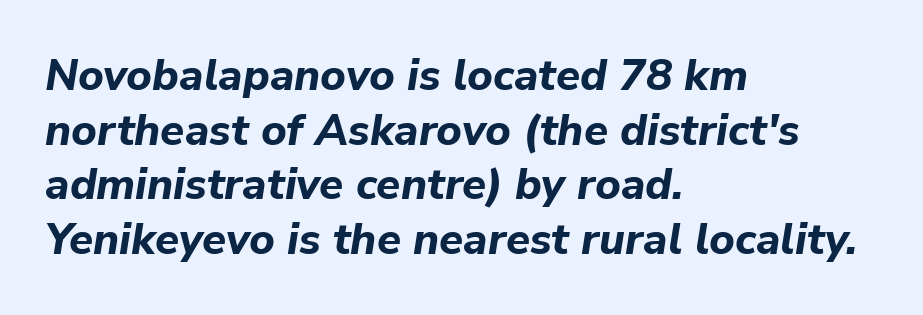
The image shows 44 px bold type, italic (leaning right); set left-aligned, line spacing 1.24x, normal letter spacing, not underlined; low stroke contrast and a medium x-height.
